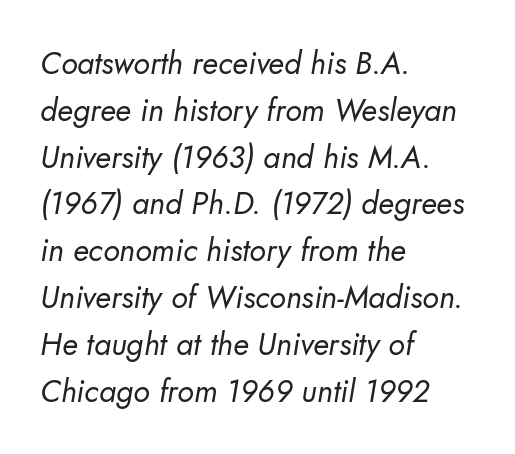
{"serif": "no", "bold": "no", "weight": "regular", "width": "normal", "stroke_contrast": "low", "x_height": "small", "monospaced": "no", "underline": "no", "align": "left", "line_spacing": "normal", "line_spacing_ratio": 1.51, "letter_spacing": "normal", "letter_spacing_em": 0.0, "glyph_px": 31}
